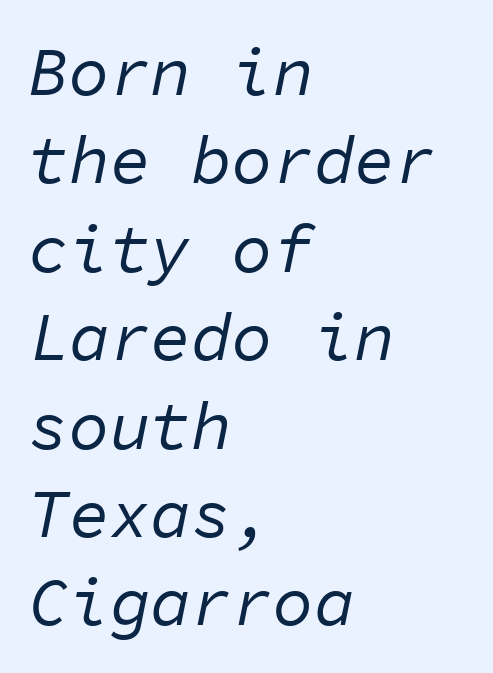
Q: Is the text bold? A: No.
Q: Is the text italic (slanted)? A: Yes, it leans right by about 11 degrees.
Q: Is the text underlined? A: No.
Q: How is the paragraph aligned? A: Left-aligned.
Q: Is the spacing between letters normal or unusually wide? A: Normal.
Q: Is the spacing between lines tight, normal or loose? A: Normal.
Q: Width (condensed, normal, or wide)? A: Normal.
Q: Stroke contrast? A: Low.
Q: x-height? A: Medium.
Q: Monospaced? A: Yes.
